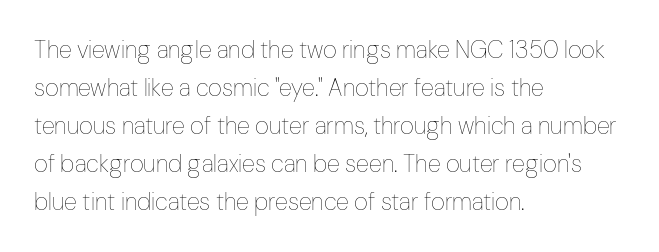
Q: Is the text bold? A: No.
Q: Is the text italic (slanted)? A: No, it is upright.
Q: Is the text underlined? A: No.
Q: How is the paragraph aligned? A: Left-aligned.
Q: Is the spacing between letters normal or unusually wide? A: Normal.
Q: Is the spacing between lines tight, normal or loose? A: Normal.
